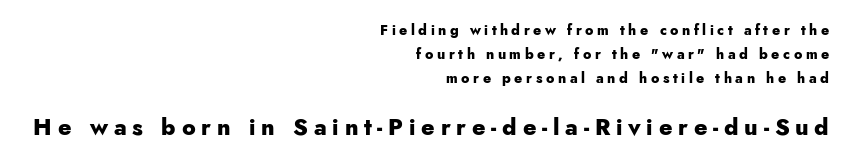
Every stem runs plumb, perpendicular to the baseline. The setting favours the right margin, as signatures and pull-quotes sometimes do. Type size steps up from the first block to the second. Type without underlining. What stands out about the letter spacing? Its width — letters are far apart. This is heavy type, rendered in bold.
